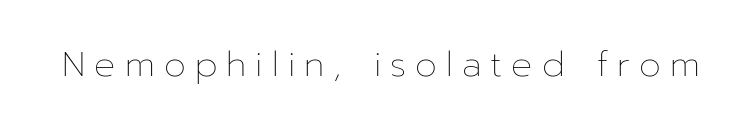
{"italic": "no", "bold": "no", "weight": "thin", "width": "normal", "stroke_contrast": "low", "x_height": "medium", "monospaced": "no", "underline": "no", "letter_spacing": "wide", "letter_spacing_em": 0.26, "glyph_px": 35}
